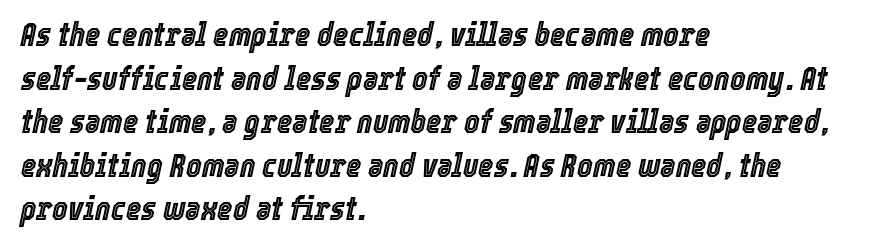
Q: Is the text italic (slanted)? A: Yes, it leans right by about 12 degrees.
Q: Is the text underlined? A: No.
Q: How is the paragraph aligned? A: Left-aligned.
Q: Is the spacing between letters normal or unusually wide? A: Normal.
Q: Is the spacing between lines tight, normal or loose? A: Normal.
Q: Width (condensed, normal, or wide)? A: Condensed.
Q: x-height? A: Medium.
Q: Monospaced? A: No.
